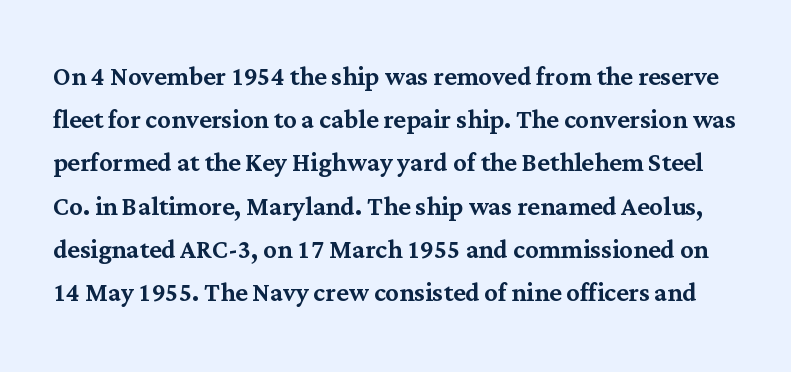
The image shows 33 px serif type, upright; set normal line spacing (1.31x), normal letter spacing, not underlined; medium stroke contrast and a medium x-height.
